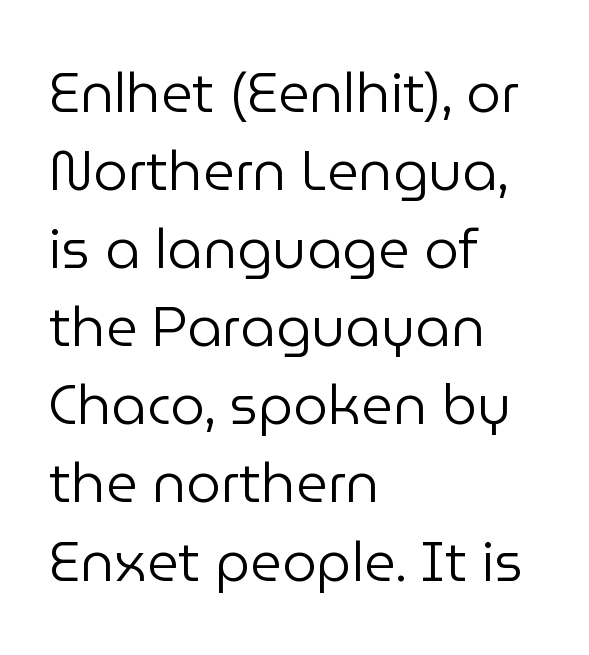
Typeset ragged right — the left edge is the straight one. No heavy texture on the line: the type isn't bold. Are there feet on the stems? There aren't — it's a sans. The passage shown is typed in a proportional face where columns would drift. Regarding leading, the lines here are spaced in the standard way. A clean baseline with only descenders dipping below it.
